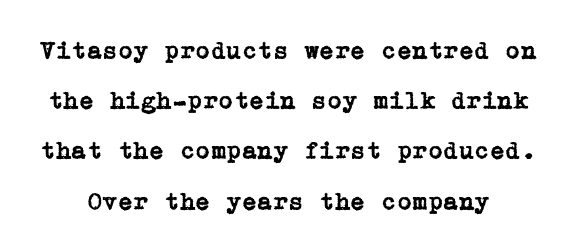
Q: Is the text italic (slanted)? A: No, it is upright.
Q: Is the text underlined? A: No.
Q: Is the spacing between letters normal or unusually wide? A: Normal.
Q: Is the spacing between lines tight, normal or loose? A: Loose.
